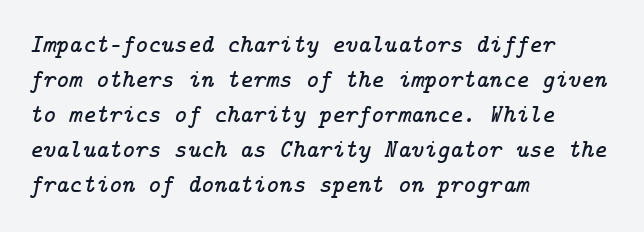
Has an underline been added? It has not. Italic? Definitely — the glyphs are oblique. Characters follow at the spacing the type designer built in. What's the leading like? Ordinary, nothing unusual. Visually the block forms a straight wall on the left and a jagged coastline on the right.
